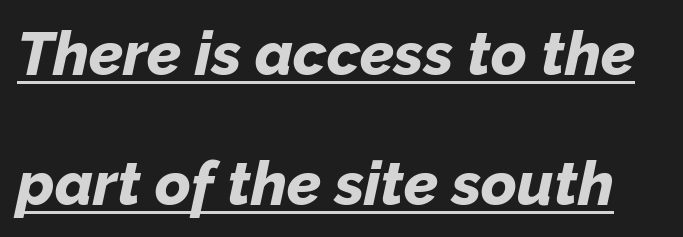
{"italic": "yes", "lean": "right", "slant_degrees": 12, "bold": "yes", "weight": "bold", "width": "normal", "stroke_contrast": "low", "x_height": "medium", "monospaced": "no", "underline": "yes", "line_spacing": "loose", "line_spacing_ratio": 2.13, "letter_spacing": "normal", "letter_spacing_em": 0.0, "glyph_px": 61}
